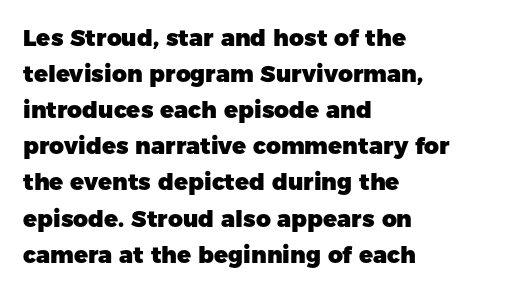
Notice how descenders clear the ascenders below comfortably — that's standard leading. The sample has been set heavy, in full bold. Italic? Not at all — the glyphs are vertical. A bare baseline throughout the passage. The rag falls on the right side of this text block. Inter-character spacing is left at the font's built-in metrics.
